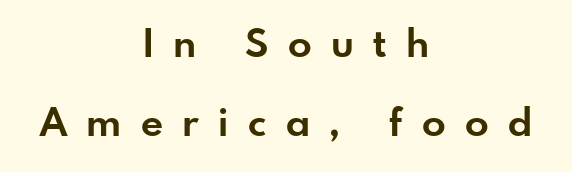
The image shows 39 px bold sans-serif type, upright; set centered, loose line spacing (2.02x), unusually wide letter spacing (+0.5 em), not underlined; low stroke contrast and a small x-height.
